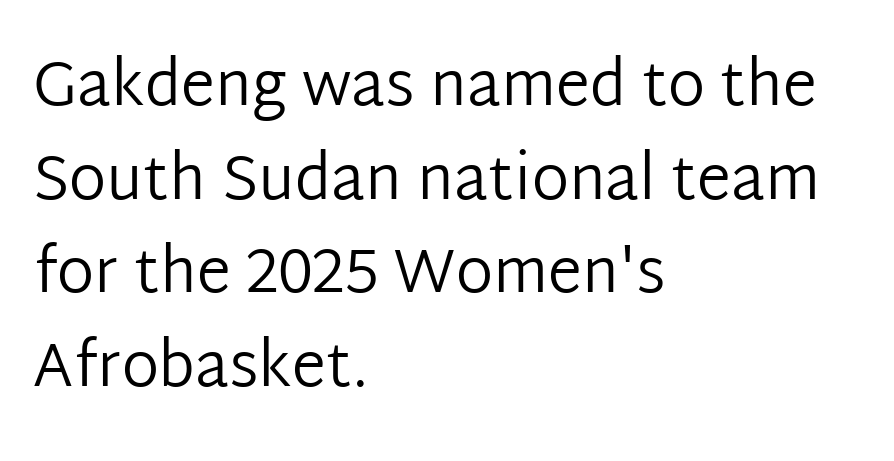
The image shows 62 px regular-weight sans-serif type, upright; set left-aligned, normal line spacing (1.51x), normal letter spacing, not underlined; low stroke contrast and a medium x-height.
